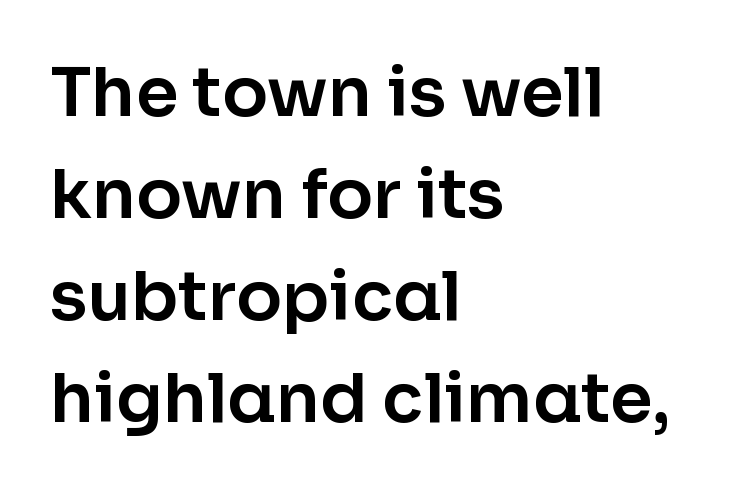
{"serif": "no", "italic": "no", "width": "normal", "stroke_contrast": "low", "x_height": "medium", "monospaced": "no", "underline": "no", "align": "left", "line_spacing": "normal", "line_spacing_ratio": 1.5, "letter_spacing": "normal", "letter_spacing_em": 0.0, "glyph_px": 68}
